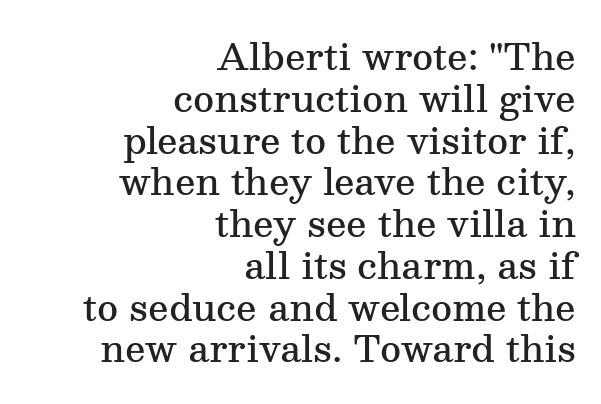
The gaps between neighbouring characters are ordinary and unremarkable. It's the straight-up-and-down kind of type. The passage shown is typed in a proportional face where columns would drift. The lines are quadded right.
